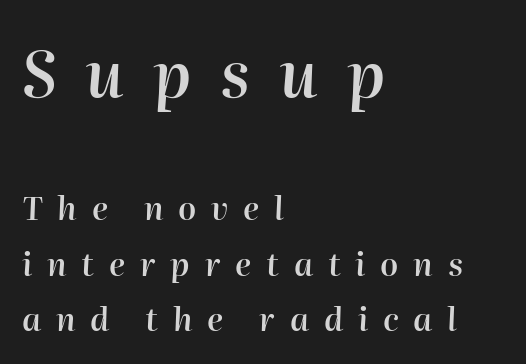
{"italic": "yes", "lean": "right", "slant_degrees": 2, "bold": "semi", "weight": "semibold", "width": "normal", "stroke_contrast": "high", "x_height": "medium", "monospaced": "no", "underline": "no", "align": "left", "line_spacing_ratio": 1.74, "letter_spacing": "wide", "letter_spacing_em": 0.46, "larger_block": "first", "size_ratio": 1.97, "glyph_px": 63}
